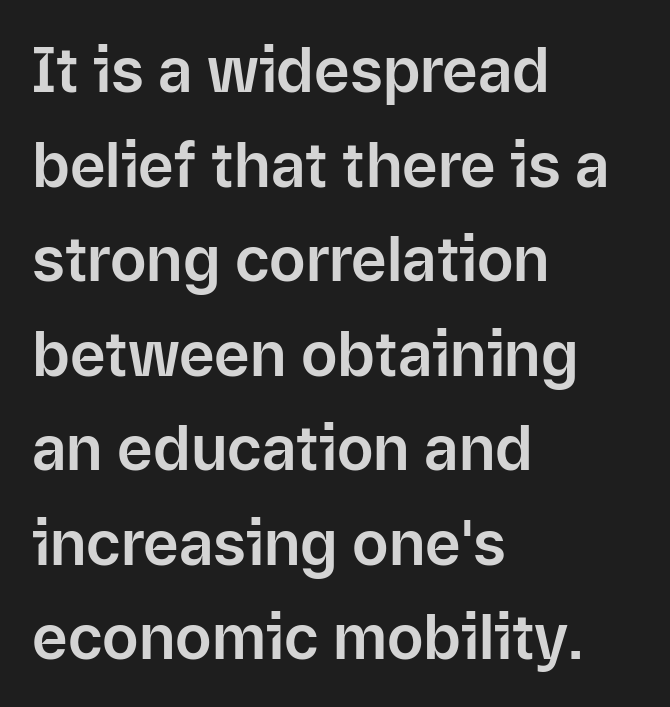
The image shows 61 px sans-serif type, upright; set left-aligned, normal line spacing (1.55x), normal letter spacing, not underlined; low stroke contrast and a medium x-height.
